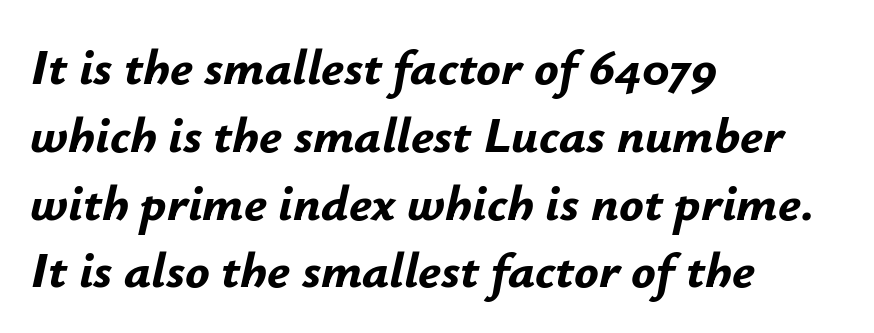
{"italic": "yes", "lean": "right", "slant_degrees": 12, "bold": "yes", "weight": "bold", "width": "normal", "stroke_contrast": "low", "x_height": "small", "monospaced": "no", "underline": "no", "align": "left", "line_spacing": "normal", "line_spacing_ratio": 1.33, "letter_spacing": "normal", "letter_spacing_em": 0.0, "glyph_px": 51}
